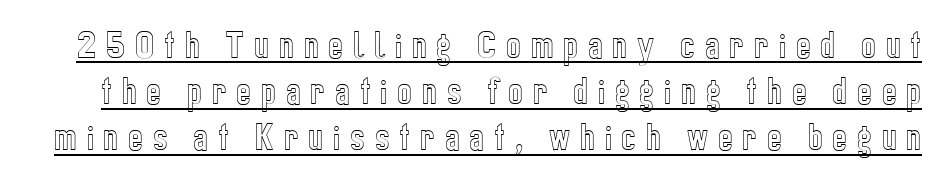
The gaps between neighbouring characters are conspicuously large. Unlike italic type, these characters show no tilt at all. A baseline rule has been typeset under these characters. Leading matches the norm, producing a regular column. The passage shown is typed in a proportional face where columns would drift.
